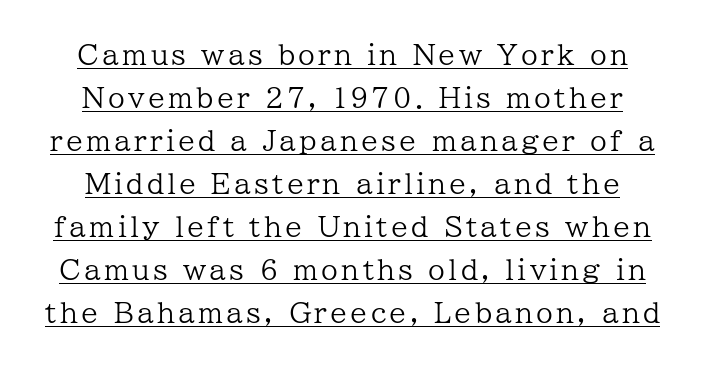
Ascenders rise straight up at ninety degrees. A baseline rule has been typeset under these characters. Regular leading. Weight class: somewhere from thin through regular.
